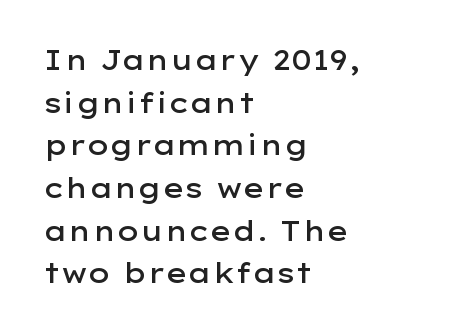
Q: Is the text bold? A: Semi-bold.
Q: Is the text italic (slanted)? A: No, it is upright.
Q: Is the text underlined? A: No.
Q: How is the paragraph aligned? A: Left-aligned.
Q: Is the spacing between letters normal or unusually wide? A: Normal.
Q: Is the spacing between lines tight, normal or loose? A: Normal.
